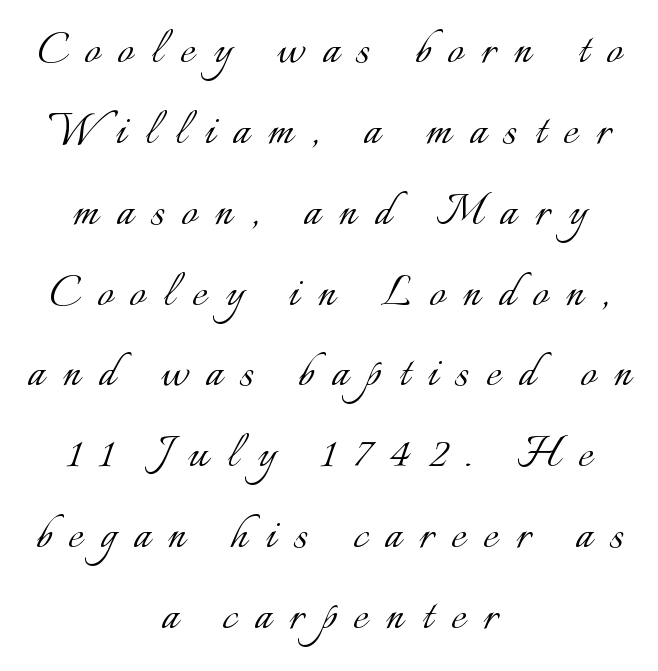
Q: Is the text bold? A: No.
Q: Is the text italic (slanted)? A: Yes.
Q: Is the text underlined? A: No.
Q: How is the paragraph aligned? A: Centered.
Q: Is the spacing between letters normal or unusually wide? A: Unusually wide.
Q: Is the spacing between lines tight, normal or loose? A: Normal.
Q: Width (condensed, normal, or wide)? A: Normal.
Q: Stroke contrast? A: Low.
Q: x-height? A: Small.
Q: Monospaced? A: No.
